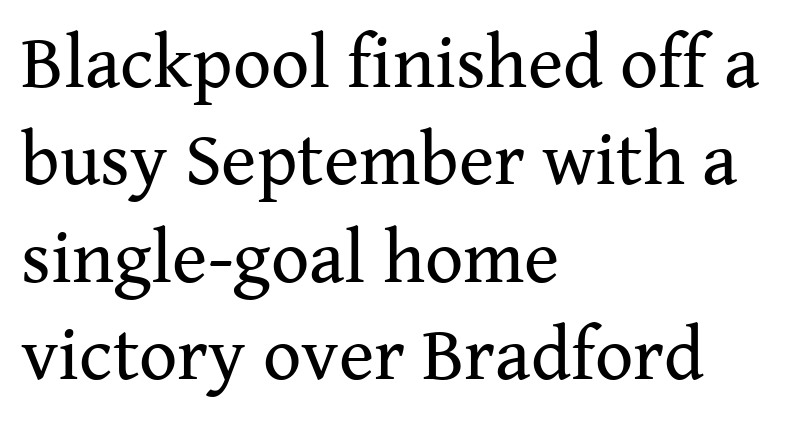
The image shows 75 px regular-weight serif type, upright; set left-aligned, normal line spacing (1.3x), normal letter spacing, not underlined; medium stroke contrast and a medium x-height.
